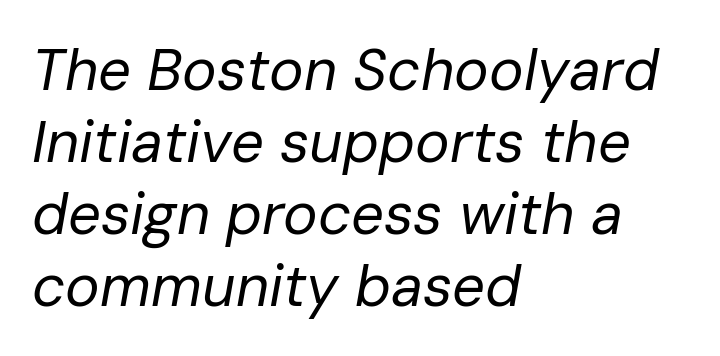
The image shows 58 px regular-weight type, italic (leaning right); set left-aligned, line spacing 1.24x, normal letter spacing, not underlined; low stroke contrast and a medium x-height.
